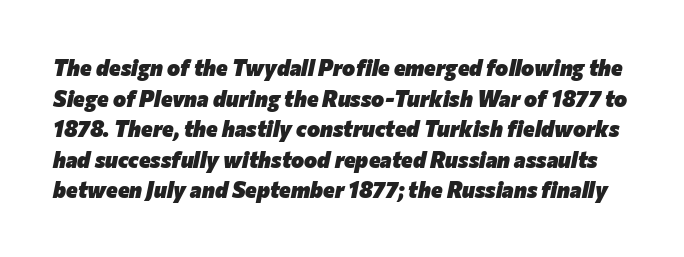
{"italic": "yes", "lean": "right", "slant_degrees": 12, "bold": "yes", "underline": "no", "line_spacing": "normal", "line_spacing_ratio": 1.39, "letter_spacing": "normal", "letter_spacing_em": 0.0, "glyph_px": 22}
